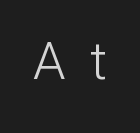
The image shows 52 px light sans-serif type, upright; set unusually wide letter spacing (+0.46 em), not underlined; low stroke contrast and a medium x-height.
